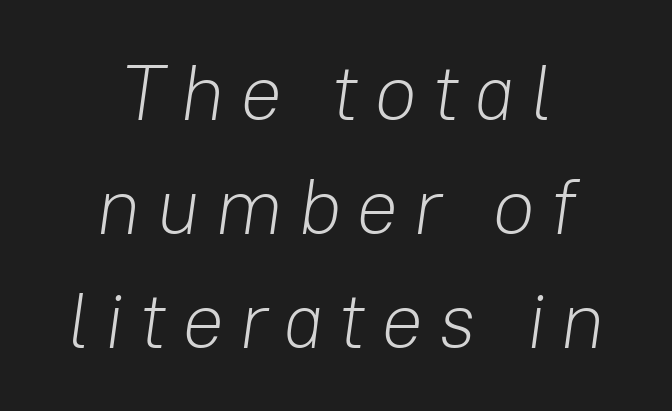
Q: Is the text bold? A: No.
Q: Is the text italic (slanted)? A: Yes, it leans right by about 8 degrees.
Q: Is the text underlined? A: No.
Q: How is the paragraph aligned? A: Centered.
Q: Is the spacing between lines tight, normal or loose? A: Normal.
Q: Width (condensed, normal, or wide)? A: Normal.
Q: Stroke contrast? A: Low.
Q: x-height? A: Medium.
Q: Monospaced? A: No.
